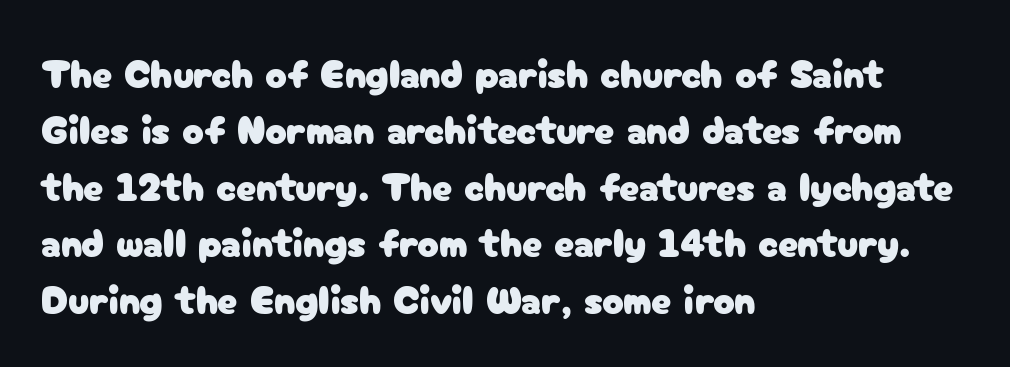
The zone under the glyphs is completely vacant. Baseline-to-baseline distance is the conventional proportion of letter height. A student would call this left alignment; a typographer would say flush left, rag right. Classification — sans serif. No italicization has been applied; the sample stays upright.
